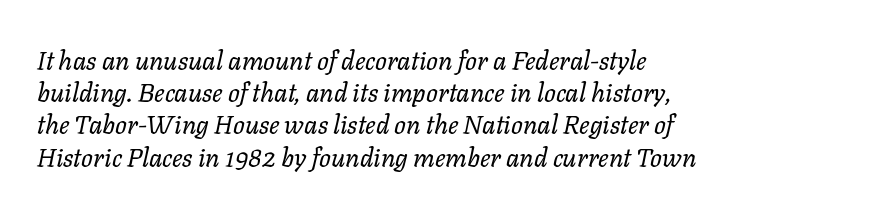
Think standard paragraph weight, or any step lighter than that. Short and long lines alike share a common starting point at left. You could call the tracking neutral — neither tight nor loose. Quick note: underline off.
